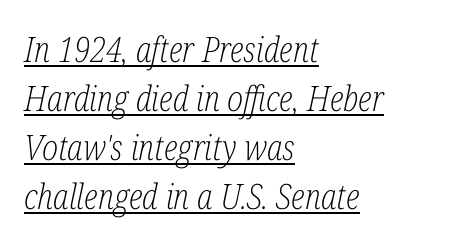
Q: Is the text bold? A: No.
Q: Is the text italic (slanted)? A: Yes, it leans right by about 12 degrees.
Q: Is the typeface a serif or a sans-serif typeface? A: Serif.
Q: Is the text underlined? A: Yes.
Q: How is the paragraph aligned? A: Left-aligned.
Q: Is the spacing between letters normal or unusually wide? A: Normal.
Q: Is the spacing between lines tight, normal or loose? A: Normal.
Q: Width (condensed, normal, or wide)? A: Condensed.
Q: Stroke contrast? A: Low.
Q: x-height? A: Medium.
Q: Monospaced? A: No.
